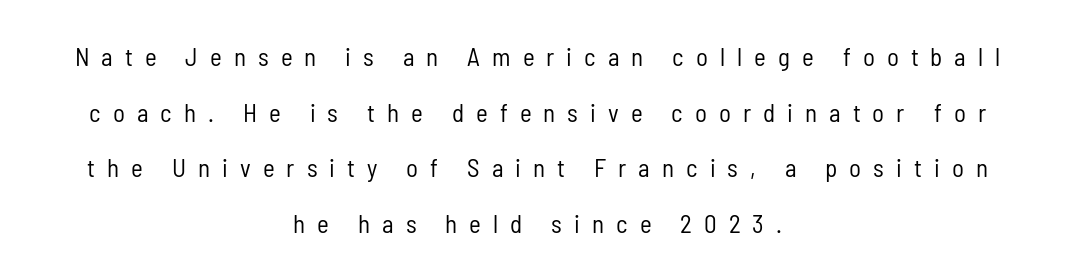
Q: Is the text bold? A: No.
Q: Is the text italic (slanted)? A: No, it is upright.
Q: Is the text underlined? A: No.
Q: How is the paragraph aligned? A: Centered.
Q: Is the spacing between letters normal or unusually wide? A: Unusually wide.
Q: Is the spacing between lines tight, normal or loose? A: Loose.
